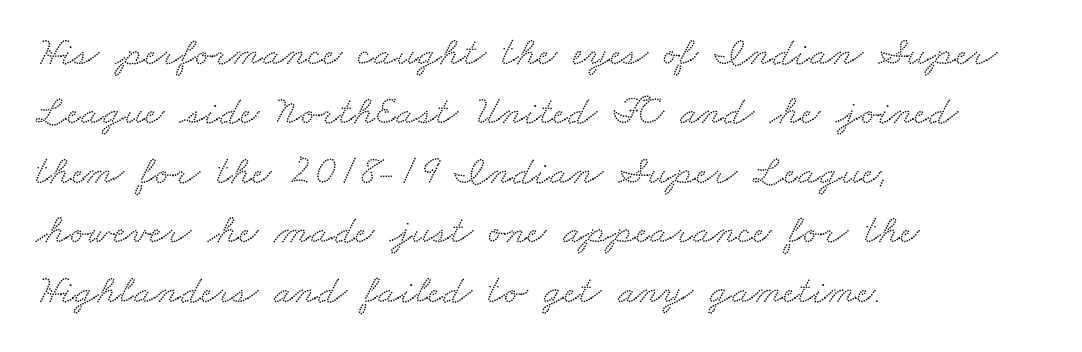
Q: Is the typeface a serif or a sans-serif typeface? A: Serif.
Q: Is the text underlined? A: No.
Q: How is the paragraph aligned? A: Left-aligned.
Q: Is the spacing between letters normal or unusually wide? A: Normal.
Q: Is the spacing between lines tight, normal or loose? A: Normal.
Q: Width (condensed, normal, or wide)? A: Wide.
Q: Stroke contrast? A: Low.
Q: x-height? A: Small.
Q: Monospaced? A: No.
